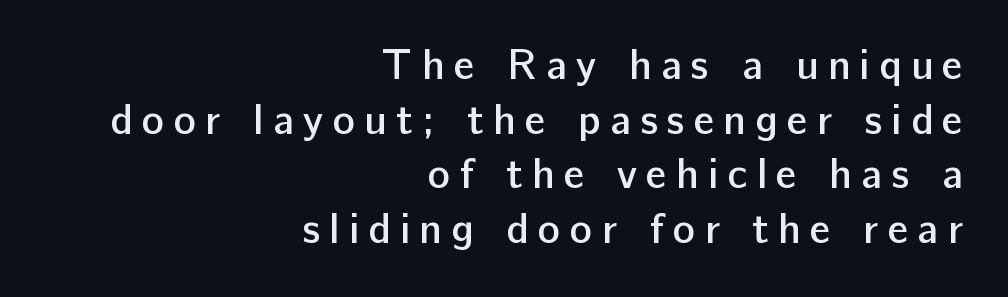
Q: Is the text bold? A: Semi-bold.
Q: Is the text italic (slanted)? A: No, it is upright.
Q: Is the typeface a serif or a sans-serif typeface? A: Sans-serif.
Q: Is the text underlined? A: No.
Q: How is the paragraph aligned? A: Right-aligned.
Q: Is the spacing between letters normal or unusually wide? A: Unusually wide.
Q: Is the spacing between lines tight, normal or loose? A: Normal.
Q: Width (condensed, normal, or wide)? A: Normal.
Q: Stroke contrast? A: Low.
Q: x-height? A: Medium.
Q: Monospaced? A: No.
